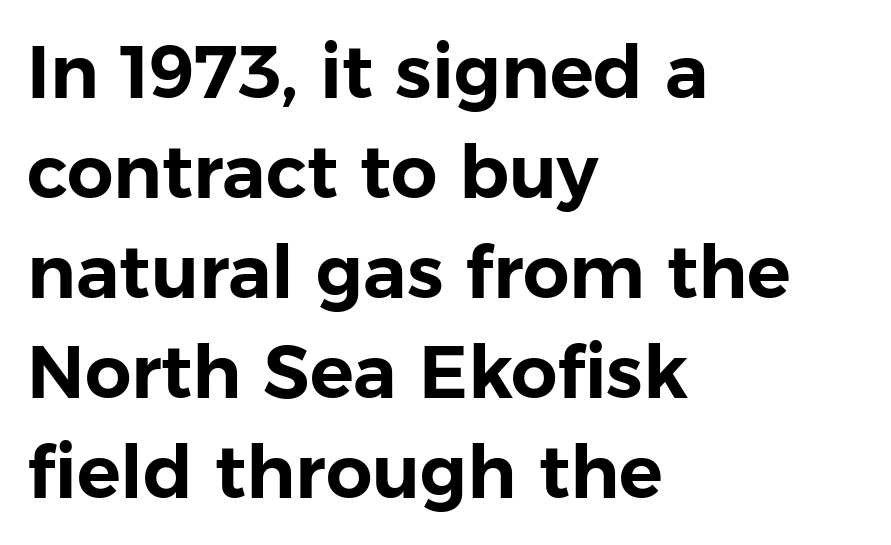
The image shows 73 px sans-serif type, upright; set left-aligned, normal line spacing (1.37x), normal letter spacing, not underlined; low stroke contrast and a medium x-height.
